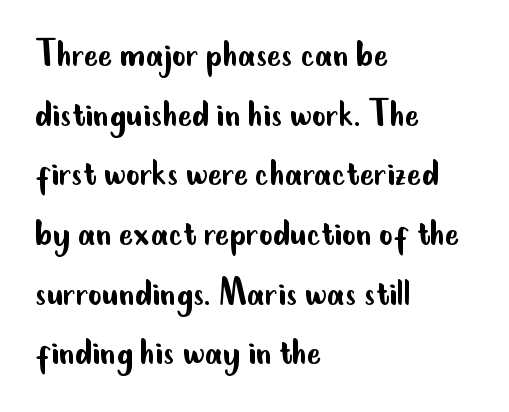
{"serif": "no", "italic": "no", "bold": "no", "weight": "regular", "width": "condensed", "stroke_contrast": "low", "x_height": "small", "monospaced": "no", "underline": "no", "align": "left", "line_spacing": "normal", "line_spacing_ratio": 1.42, "letter_spacing": "normal", "letter_spacing_em": 0.0, "glyph_px": 42}
